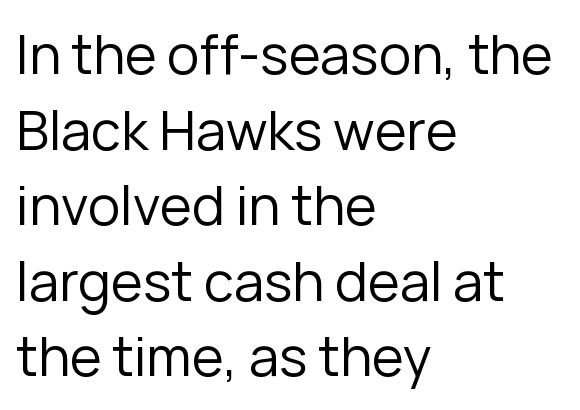
The image shows 54 px regular-weight sans-serif type, upright; set left-aligned, normal line spacing (1.4x), normal letter spacing, not underlined; low stroke contrast and a medium x-height.
